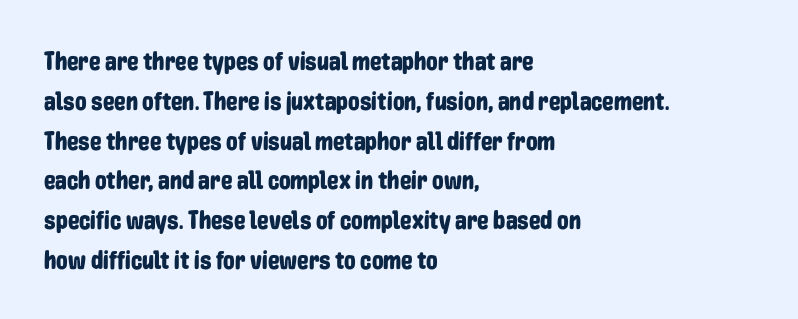
{"italic": "no", "underline": "no", "align": "left", "line_spacing": "normal", "line_spacing_ratio": 1.53, "letter_spacing": "normal", "letter_spacing_em": 0.0, "glyph_px": 26}
